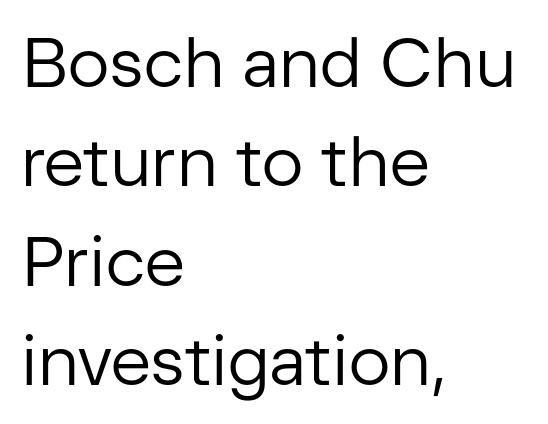
{"serif": "no", "italic": "no", "bold": "no", "weight": "regular", "width": "normal", "stroke_contrast": "low", "x_height": "medium", "monospaced": "no", "underline": "no", "align": "left", "line_spacing": "normal", "line_spacing_ratio": 1.44, "letter_spacing": "normal", "letter_spacing_em": 0.0, "glyph_px": 69}
